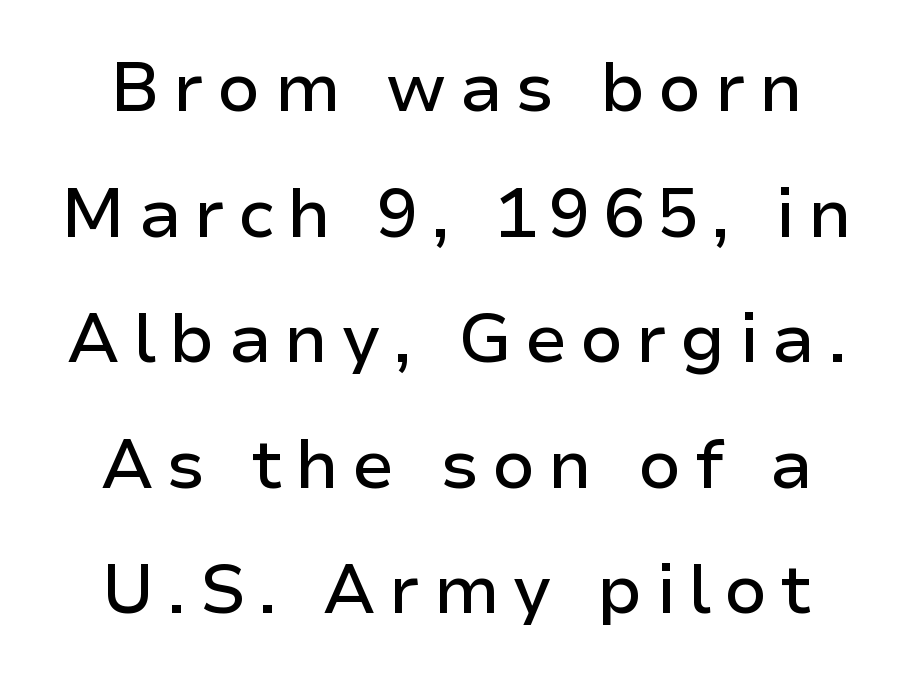
The image shows 69 px sans-serif type, upright; set line spacing 1.82x, not underlined; low stroke contrast and a medium x-height.
